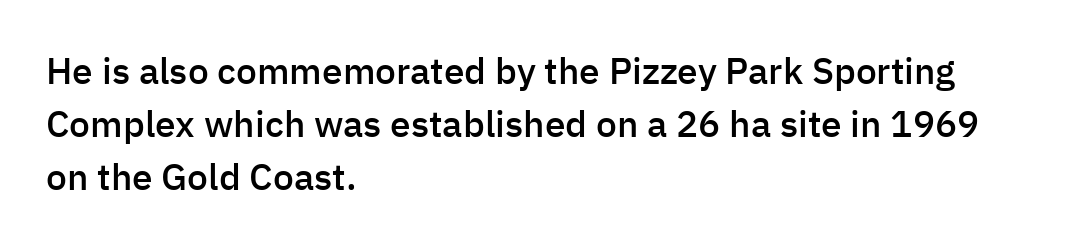
The designer went with a sans here, leaving each stem footless. The face used here is proportionally spaced, like ordinary book or web type. Does the weight exceed regular? Yes, but only to semibold. Does the lettering tilt? It doesn't — this is upright. The space directly below the letters is spotless. The lines sit at an ordinary, default distance from one another.
